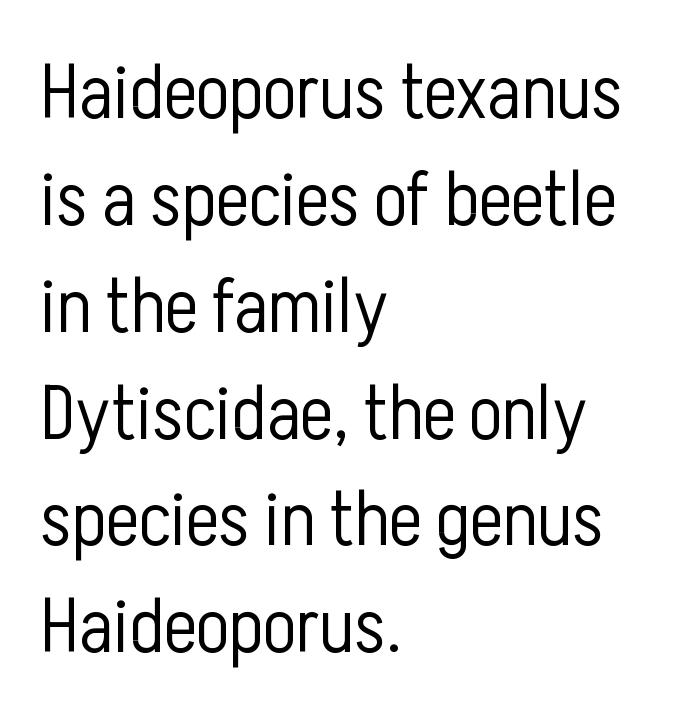
Q: Is the text bold? A: No.
Q: Is the text italic (slanted)? A: No, it is upright.
Q: Is the typeface a serif or a sans-serif typeface? A: Sans-serif.
Q: Is the text underlined? A: No.
Q: How is the paragraph aligned? A: Left-aligned.
Q: Is the spacing between letters normal or unusually wide? A: Normal.
Q: Is the spacing between lines tight, normal or loose? A: Normal.
Q: Width (condensed, normal, or wide)? A: Condensed.
Q: Stroke contrast? A: Low.
Q: x-height? A: Medium.
Q: Monospaced? A: No.
